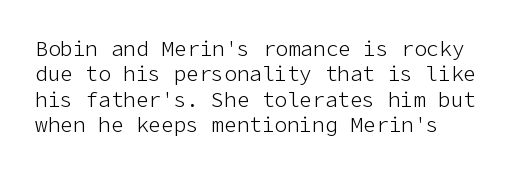
The image shows 21 px text type, upright; set left-aligned, line spacing 1.21x, normal letter spacing, not underlined.
